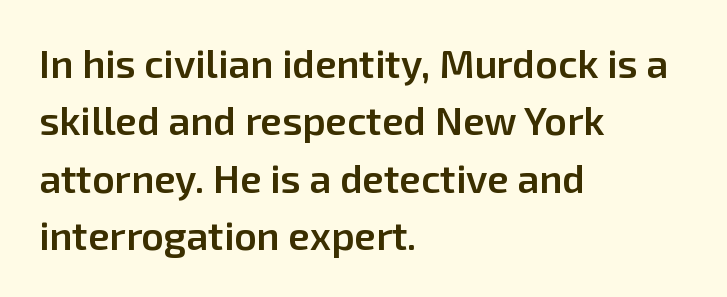
The font is running at a semibold setting, under full bold. The typesetter chose a ragged-right arrangement here. Bare-footed words on every line. The axis of the letterforms is exactly vertical.
